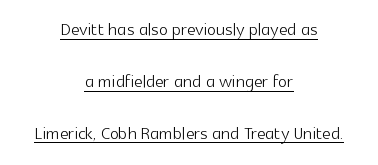
Q: Is the text bold? A: No.
Q: Is the text italic (slanted)? A: No, it is upright.
Q: Is the text underlined? A: Yes.
Q: How is the paragraph aligned? A: Centered.
Q: Is the spacing between letters normal or unusually wide? A: Normal.
Q: Is the spacing between lines tight, normal or loose? A: Loose.
